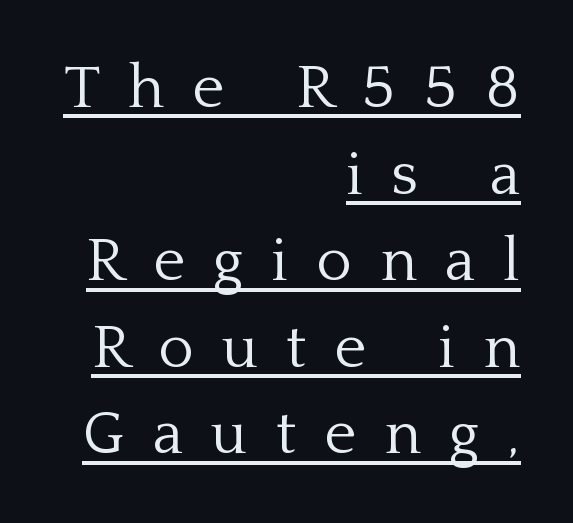
The image shows 61 px light serif type, upright; set right-aligned, normal line spacing (1.42x), unusually wide letter spacing (+0.46 em), underlined; low stroke contrast and a medium x-height.
